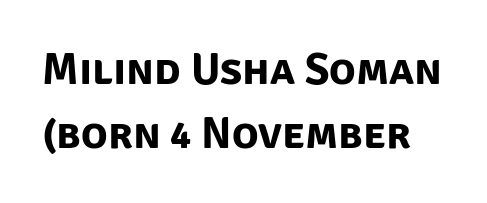
Look at the stroke-to-counter ratio: heavy, a bold. Examine the stroke ends and you'll find no serifs. A bare baseline throughout the passage. Note the varied advance widths — an 'i' is clearly narrower than an 'm'.
